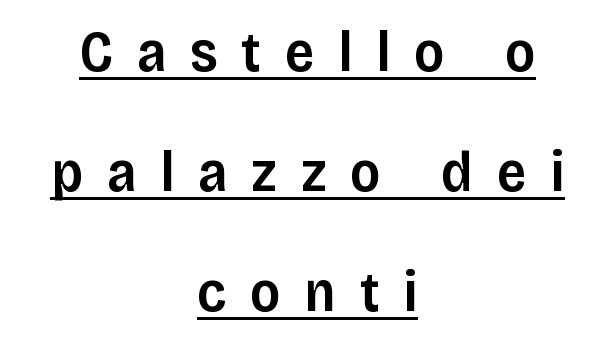
Q: Is the text bold? A: Semi-bold.
Q: Is the text italic (slanted)? A: No, it is upright.
Q: Is the typeface a serif or a sans-serif typeface? A: Sans-serif.
Q: Is the text underlined? A: Yes.
Q: How is the paragraph aligned? A: Centered.
Q: Is the spacing between letters normal or unusually wide? A: Unusually wide.
Q: Is the spacing between lines tight, normal or loose? A: Loose.
Q: Width (condensed, normal, or wide)? A: Normal.
Q: Stroke contrast? A: Low.
Q: x-height? A: Large.
Q: Monospaced? A: No.
